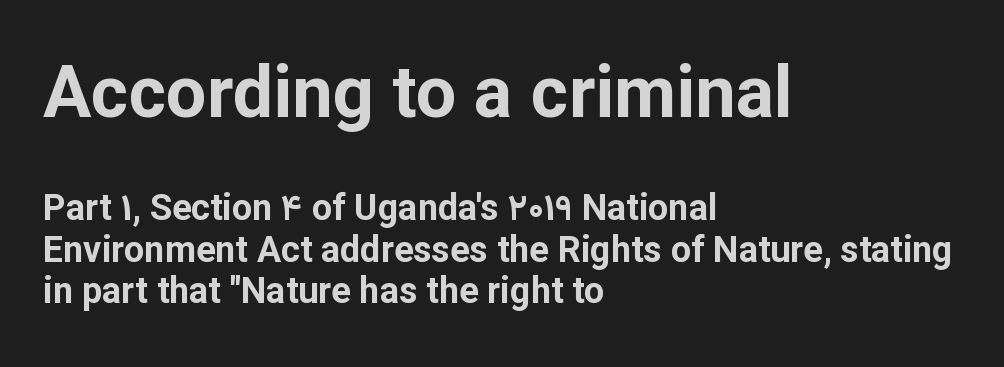
{"serif": "no", "italic": "no", "bold": "yes", "weight": "bold", "width": "normal", "stroke_contrast": "low", "x_height": "medium", "monospaced": "no", "underline": "no", "align": "left", "line_spacing": "tight", "line_spacing_ratio": 1.15, "letter_spacing": "normal", "letter_spacing_em": 0.0, "larger_block": "first", "size_ratio": 2.0, "glyph_px": 72}
